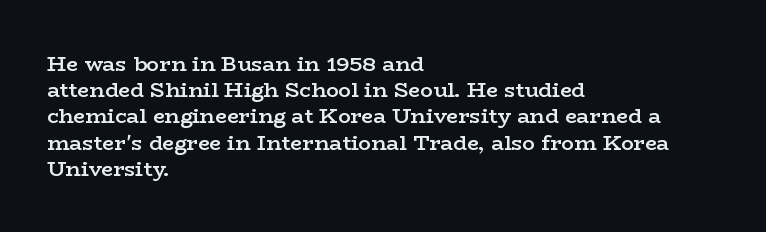
Q: Is the text bold? A: Semi-bold.
Q: Is the text italic (slanted)? A: No, it is upright.
Q: Is the text underlined? A: No.
Q: How is the paragraph aligned? A: Left-aligned.
Q: Is the spacing between letters normal or unusually wide? A: Normal.
Q: Is the spacing between lines tight, normal or loose? A: Normal.
